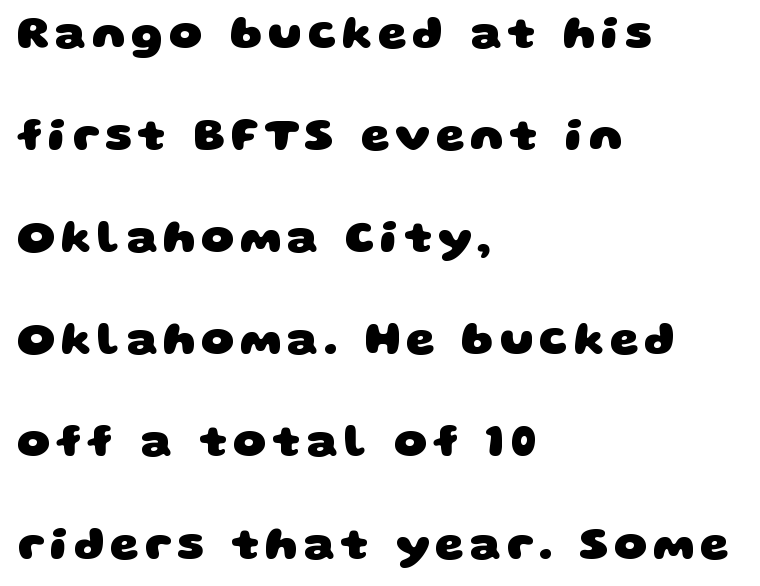
{"serif": "no", "bold": "yes", "weight": "heavy", "width": "wide", "stroke_contrast": "low", "x_height": "large", "monospaced": "no", "underline": "no", "align": "left", "line_spacing": "loose", "line_spacing_ratio": 2.22, "glyph_px": 46}
